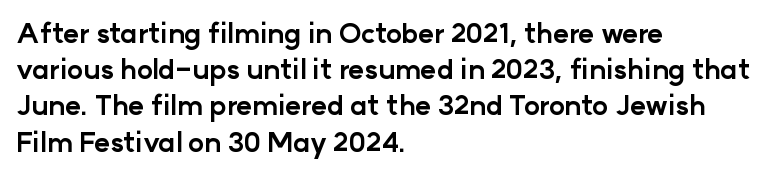
Does the weight exceed regular? Yes, all the way to bold. Inter-character spacing is left at the font's built-in metrics. If you drew a ruler down the left edge, every line would touch it. Only glyphs here, with clear space below each row. This sample keeps an unexceptional amount of space between lines.
